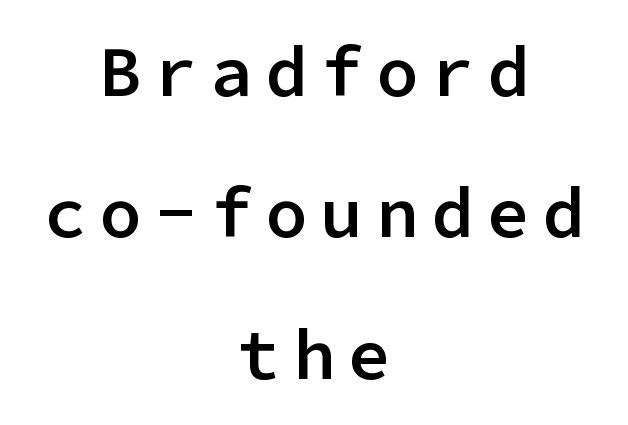
The image shows 71 px semibold sans-serif type, upright, monospaced; set centered, loose line spacing (1.99x), not underlined; low stroke contrast and a medium x-height.
